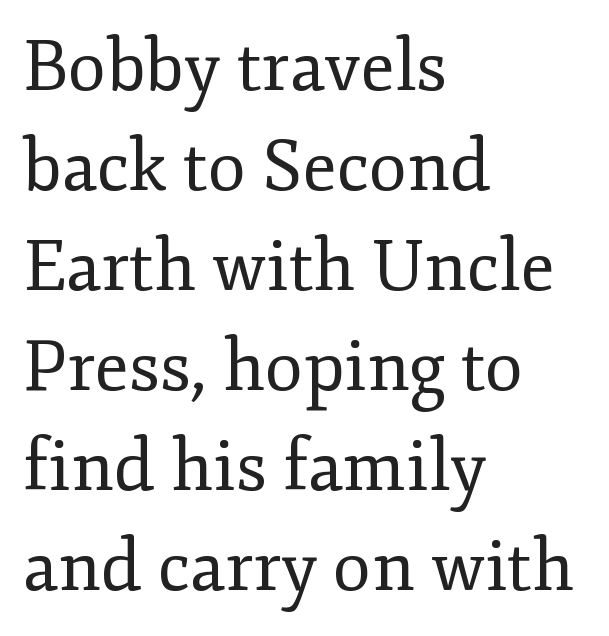
The image shows 70 px regular-weight serif type, upright; set left-aligned, normal line spacing (1.43x), normal letter spacing, not underlined; low stroke contrast and a small x-height.
